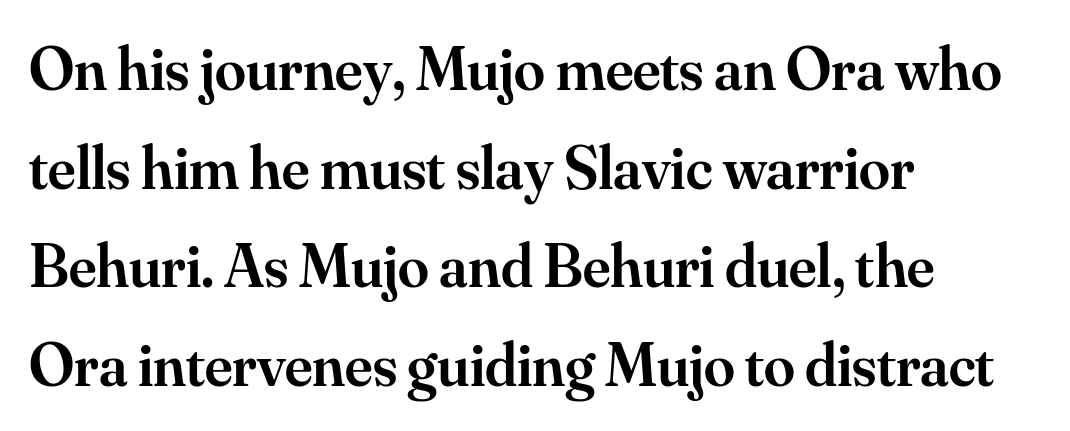
The image shows 62 px semibold serif type, upright; set left-aligned, normal line spacing (1.59x), normal letter spacing, not underlined; medium stroke contrast and a small x-height.
